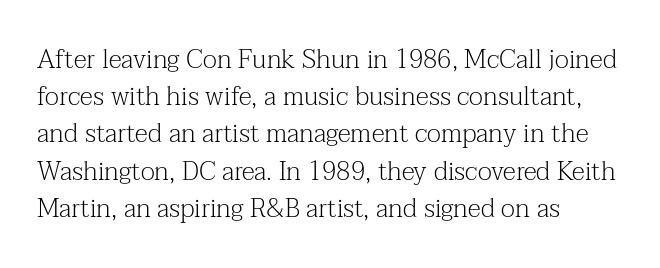
The rendering anchors every line to the left-hand side. A clean baseline with only descenders dipping below it. No chunkiness to these letters — they're not bold. Leading matches the norm, producing a regular column. Ascenders rise straight up at ninety degrees. Nobody touched the tracking dial on this one.
